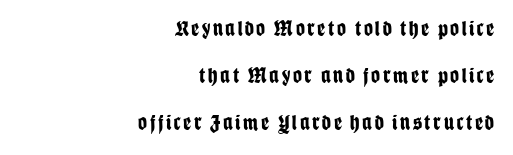
{"italic": "no", "bold": "yes", "underline": "no", "align": "right", "line_spacing": "loose", "line_spacing_ratio": 2.13, "glyph_px": 22}
